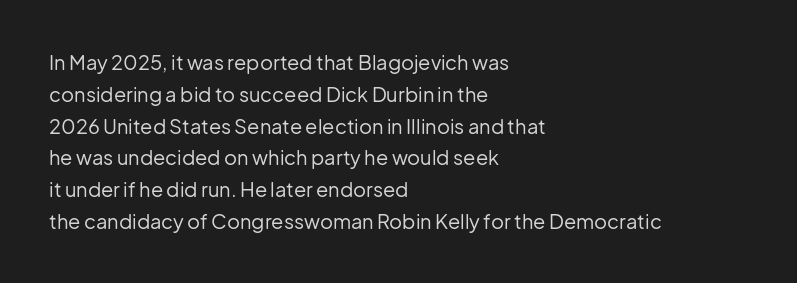
This is not heavy type; no bold has been used. Tracking here is standard; glyphs follow each other at the usual distance. Horizontal bands of white between lines are of average thickness. Underlining? Definitely not there. A student would call this left alignment; a typographer would say flush left, rag right.
